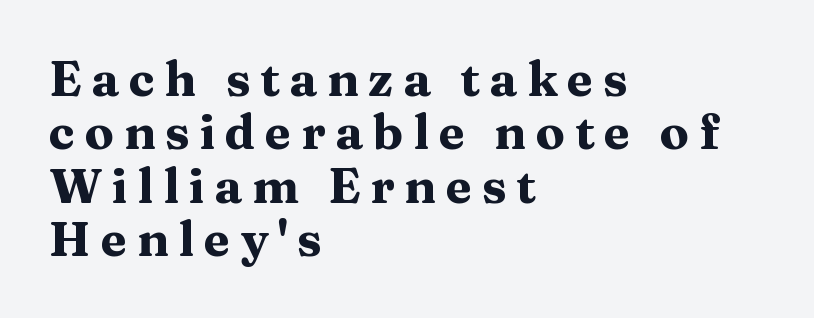
{"serif": "yes", "italic": "no", "bold": "yes", "weight": "heavy", "width": "wide", "stroke_contrast": "medium", "x_height": "medium", "monospaced": "no", "underline": "no", "align": "left", "line_spacing": "tight", "line_spacing_ratio": 1.11, "letter_spacing": "wide", "letter_spacing_em": 0.2, "glyph_px": 48}
